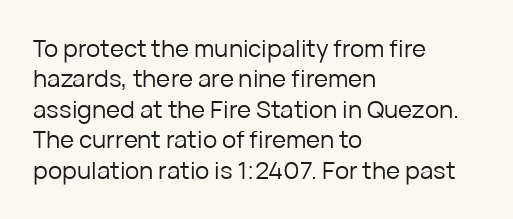
Q: Is the text bold? A: No.
Q: Is the text italic (slanted)? A: No, it is upright.
Q: Is the text underlined? A: No.
Q: How is the paragraph aligned? A: Left-aligned.
Q: Is the spacing between letters normal or unusually wide? A: Normal.
Q: Is the spacing between lines tight, normal or loose? A: Normal.
